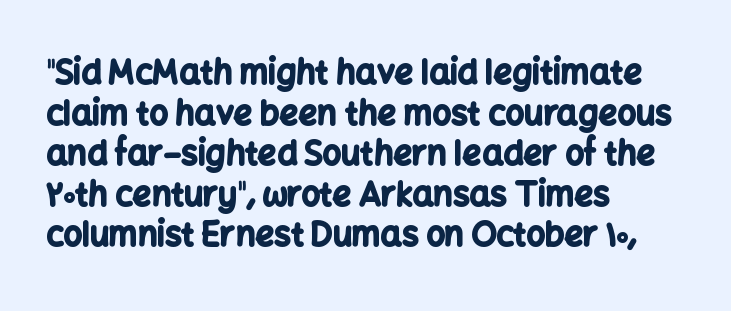
The image shows 33 px bold sans-serif type, upright; set left-aligned, line spacing 1.23x, normal letter spacing, not underlined; low stroke contrast and a medium x-height.
